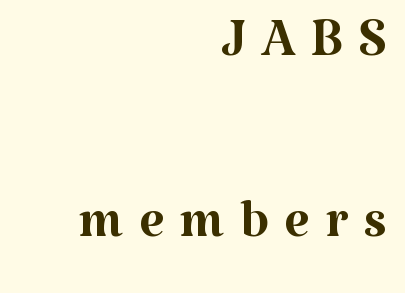
The image shows 74 px regular-weight serif type, upright; set right-aligned, loose line spacing (2.45x), unusually wide letter spacing (+0.2 em), not underlined; medium stroke contrast and a medium x-height.
